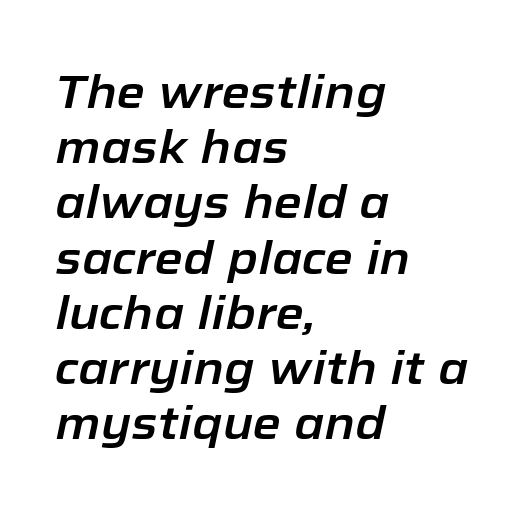
The image shows 46 px text type, italic (leaning right); set left-aligned, line spacing 1.2x, normal letter spacing, not underlined; low stroke contrast and a medium x-height.
